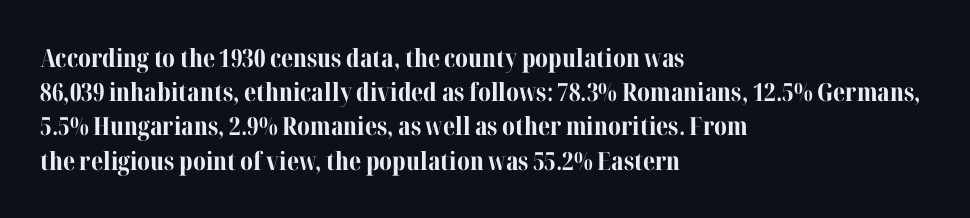
The lines in this sample share a left origin and differ only in where they stop. Summary of vertical rhythm: regular, with standard interline spacing. Italic: no, the glyphs are upright roman. The letterforms sit shoulder to shoulder at normal distance. Set as a true bold cut, around the 700 mark. The baseline area is clear.
